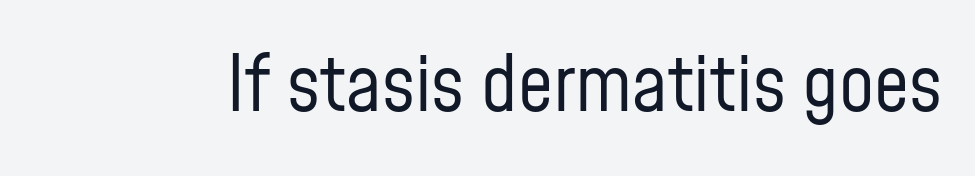
Q: Is the text bold? A: No.
Q: Is the text italic (slanted)? A: No, it is upright.
Q: Is the typeface a serif or a sans-serif typeface? A: Sans-serif.
Q: Is the text underlined? A: No.
Q: Is the spacing between letters normal or unusually wide? A: Normal.
Q: Width (condensed, normal, or wide)? A: Condensed.
Q: Stroke contrast? A: Low.
Q: x-height? A: Medium.
Q: Monospaced? A: No.
